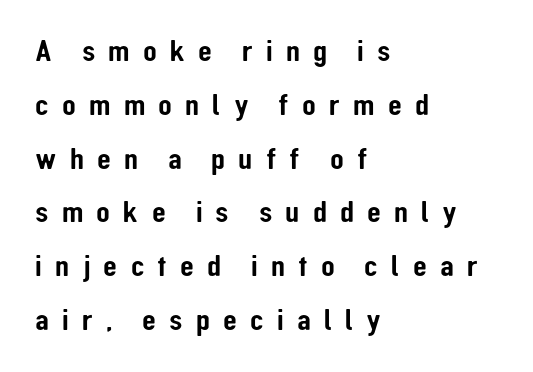
In CSS terms this would be text-align: left. The font's upright variant was chosen for this text. The type family on display is of the sans-serif kind. Regular leading. These lines are rendered in a variable-pitch font. Glyph-to-glyph distance is far greater than everyday printed text.
